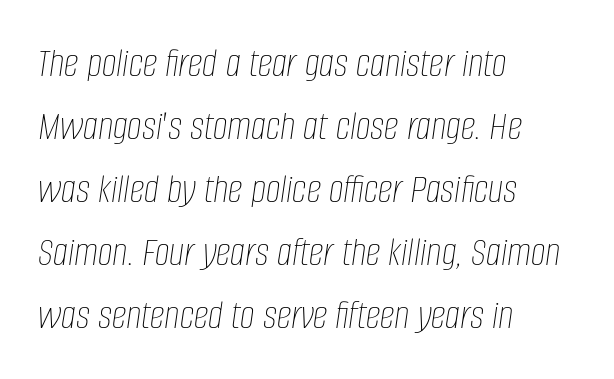
The lettering tilts uniformly, giving the passage an italic look. No extra tracking has been applied to these lines. Is the type heavy? It reads as light-to-regular instead. This rendering uses left alignment, leaving the right contour irregular. Underline: absent. Note the varied advance widths — an 'i' is clearly narrower than an 'm'.
